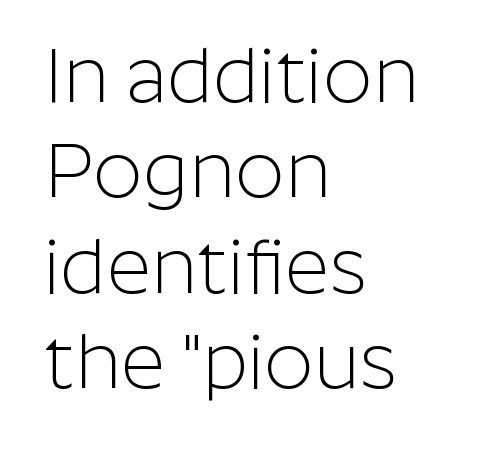
Q: Is the text bold? A: No.
Q: Is the text italic (slanted)? A: No, it is upright.
Q: Is the typeface a serif or a sans-serif typeface? A: Sans-serif.
Q: Is the text underlined? A: No.
Q: How is the paragraph aligned? A: Left-aligned.
Q: Is the spacing between letters normal or unusually wide? A: Normal.
Q: Width (condensed, normal, or wide)? A: Normal.
Q: Stroke contrast? A: Low.
Q: x-height? A: Medium.
Q: Monospaced? A: No.
